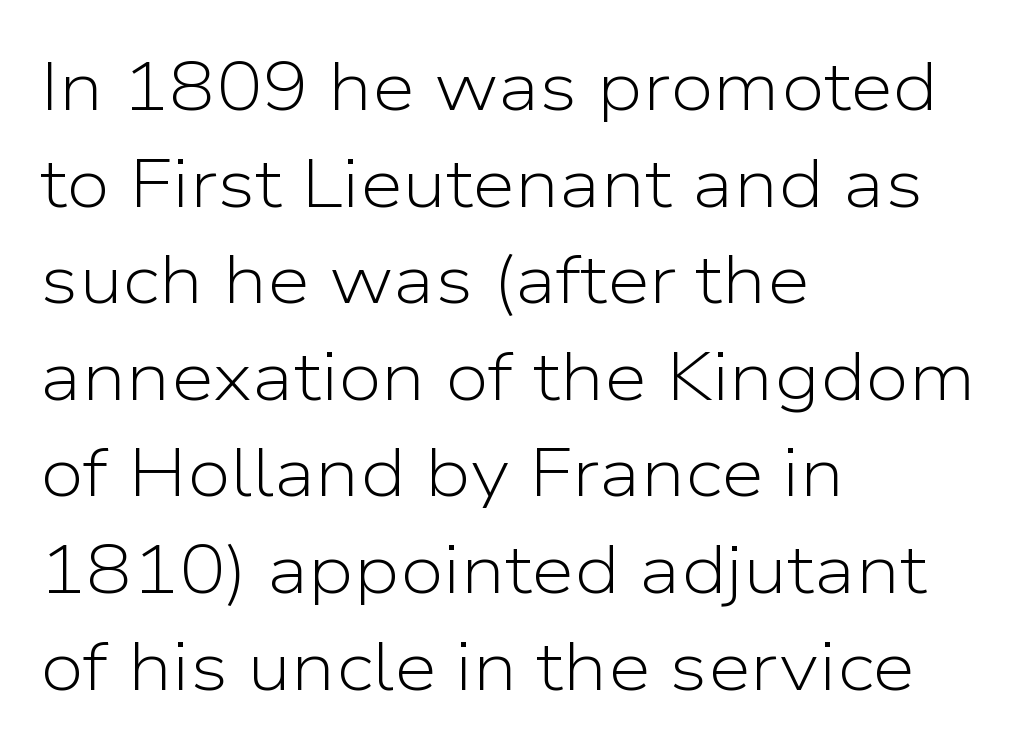
{"serif": "no", "italic": "no", "bold": "no", "weight": "light", "width": "normal", "stroke_contrast": "low", "x_height": "medium", "monospaced": "no", "underline": "no", "align": "left", "line_spacing": "normal", "line_spacing_ratio": 1.4, "letter_spacing": "normal", "letter_spacing_em": 0.0, "glyph_px": 69}
